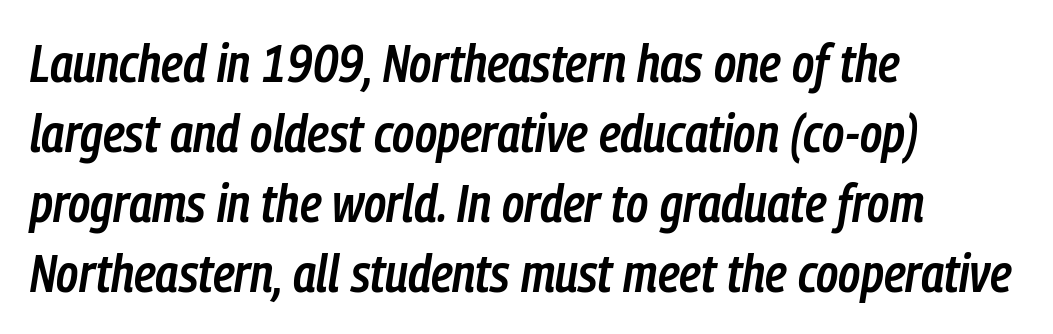
Q: Is the text bold? A: Semi-bold.
Q: Is the text italic (slanted)? A: Yes, it leans right by about 9 degrees.
Q: Is the text underlined? A: No.
Q: How is the paragraph aligned? A: Left-aligned.
Q: Is the spacing between letters normal or unusually wide? A: Normal.
Q: Is the spacing between lines tight, normal or loose? A: Normal.
Q: Width (condensed, normal, or wide)? A: Condensed.
Q: Stroke contrast? A: Low.
Q: x-height? A: Medium.
Q: Monospaced? A: No.
